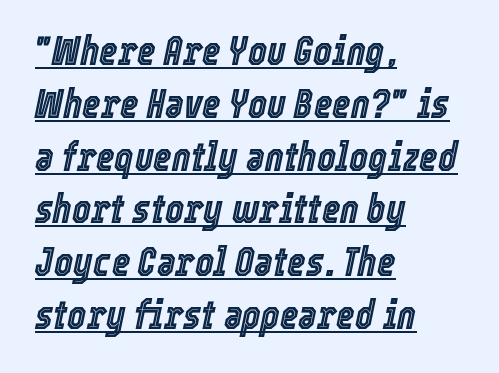
{"italic": "yes", "lean": "right", "slant_degrees": 12, "width": "condensed", "x_height": "medium", "monospaced": "no", "underline": "yes", "align": "left", "line_spacing": "normal", "line_spacing_ratio": 1.32, "letter_spacing": "normal", "letter_spacing_em": 0.0, "glyph_px": 40}
